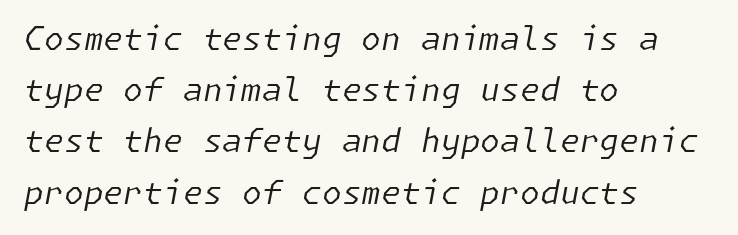
{"italic": "yes", "lean": "right", "slant_degrees": 11, "bold": "no", "weight": "regular", "width": "normal", "stroke_contrast": "low", "x_height": "medium", "underline": "no", "align": "left", "line_spacing": "normal", "line_spacing_ratio": 1.6, "letter_spacing": "normal", "letter_spacing_em": 0.0, "glyph_px": 32}
